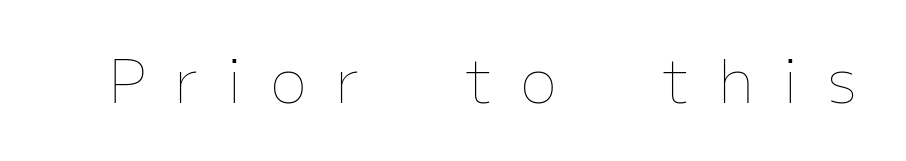
Q: Is the text bold? A: No.
Q: Is the text italic (slanted)? A: No, it is upright.
Q: Is the text underlined? A: No.
Q: Is the spacing between letters normal or unusually wide? A: Unusually wide.
Q: Width (condensed, normal, or wide)? A: Normal.
Q: Stroke contrast? A: Low.
Q: x-height? A: Medium.
Q: Monospaced? A: No.
